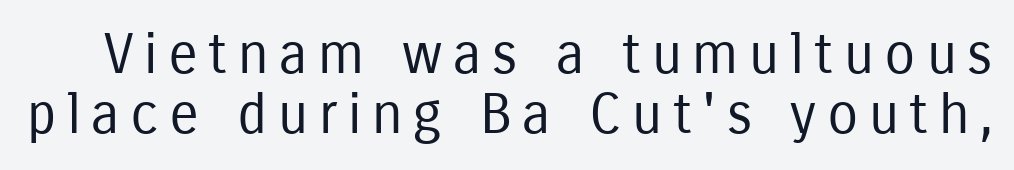
{"serif": "no", "italic": "no", "bold": "no", "weight": "regular", "width": "condensed", "stroke_contrast": "low", "x_height": "medium", "monospaced": "no", "underline": "no", "line_spacing": "tight", "line_spacing_ratio": 1.07, "glyph_px": 56}
